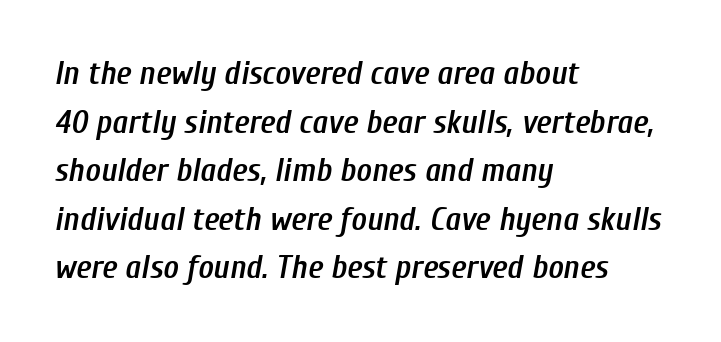
The image shows 33 px semibold, condensed type, italic (leaning right); set left-aligned, normal line spacing (1.47x), normal letter spacing, not underlined; low stroke contrast and a medium x-height.
